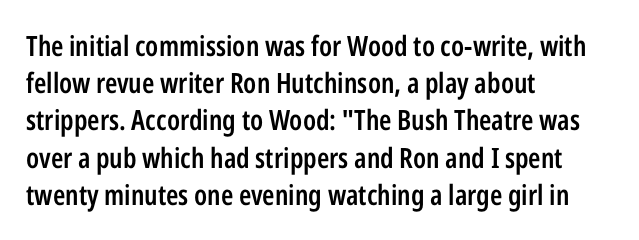
Q: Is the text bold? A: Semi-bold.
Q: Is the text italic (slanted)? A: No, it is upright.
Q: Is the typeface a serif or a sans-serif typeface? A: Sans-serif.
Q: Is the text underlined? A: No.
Q: How is the paragraph aligned? A: Left-aligned.
Q: Is the spacing between letters normal or unusually wide? A: Normal.
Q: Is the spacing between lines tight, normal or loose? A: Normal.
Q: Width (condensed, normal, or wide)? A: Condensed.
Q: Stroke contrast? A: Low.
Q: x-height? A: Medium.
Q: Monospaced? A: No.
